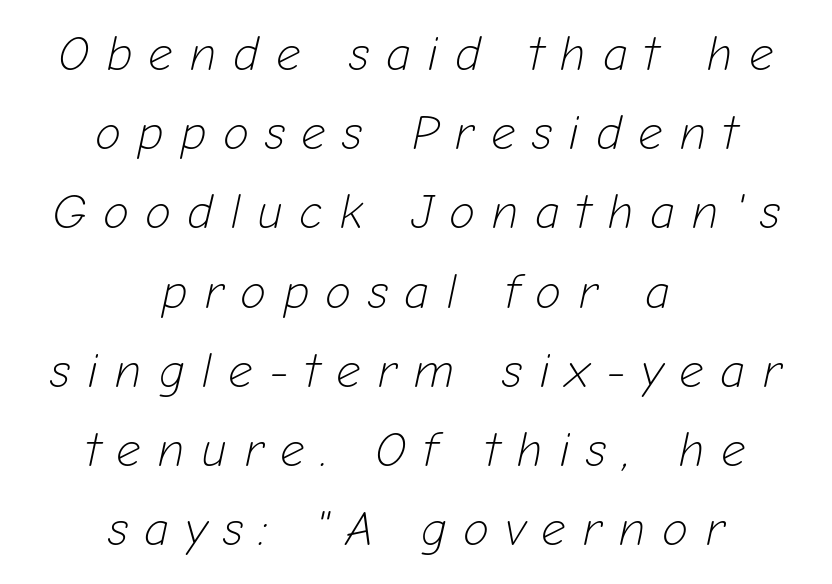
Q: Is the text bold? A: No.
Q: Is the text italic (slanted)? A: Yes, it leans right by about 12 degrees.
Q: Is the text underlined? A: No.
Q: How is the paragraph aligned? A: Centered.
Q: Is the spacing between letters normal or unusually wide? A: Unusually wide.
Q: Is the spacing between lines tight, normal or loose? A: Normal.
Q: Width (condensed, normal, or wide)? A: Normal.
Q: Stroke contrast? A: Low.
Q: x-height? A: Medium.
Q: Monospaced? A: No.
